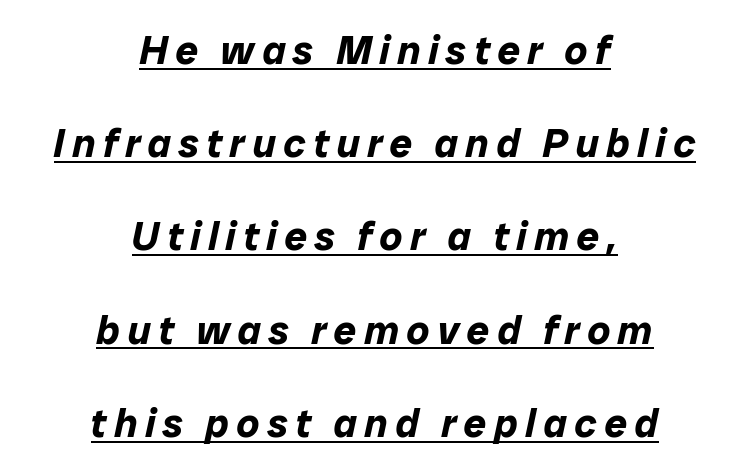
{"italic": "yes", "lean": "right", "slant_degrees": 12, "bold": "yes", "weight": "bold", "width": "normal", "stroke_contrast": "low", "x_height": "medium", "monospaced": "no", "underline": "yes", "align": "center", "line_spacing": "loose", "line_spacing_ratio": 2.33, "glyph_px": 40}
